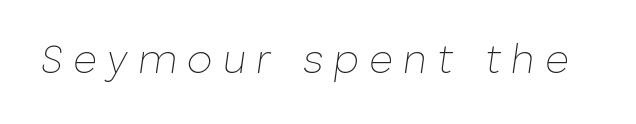
{"italic": "yes", "lean": "right", "slant_degrees": 8, "bold": "no", "weight": "thin", "width": "normal", "stroke_contrast": "low", "x_height": "medium", "monospaced": "no", "underline": "no", "letter_spacing": "wide", "letter_spacing_em": 0.25, "glyph_px": 41}
